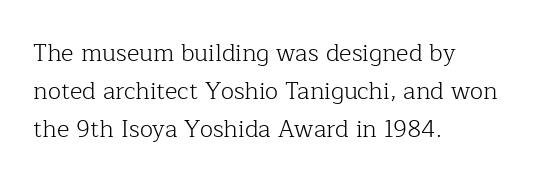
Q: Is the text bold? A: No.
Q: Is the text italic (slanted)? A: No, it is upright.
Q: Is the text underlined? A: No.
Q: How is the paragraph aligned? A: Left-aligned.
Q: Is the spacing between letters normal or unusually wide? A: Normal.
Q: Is the spacing between lines tight, normal or loose? A: Normal.
